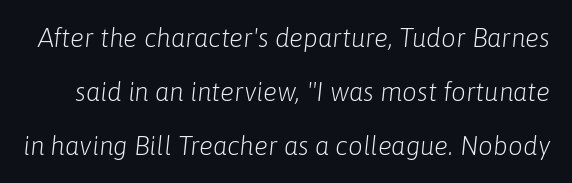
Q: Is the text bold? A: No.
Q: Is the text italic (slanted)? A: Yes, it leans right by about 6 degrees.
Q: Is the text underlined? A: No.
Q: Is the spacing between letters normal or unusually wide? A: Normal.
Q: Is the spacing between lines tight, normal or loose? A: Loose.
